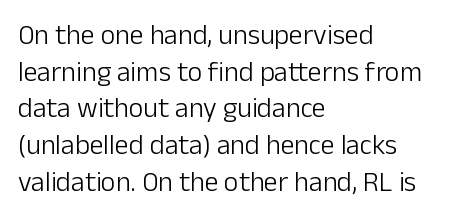
The image shows 28 px light sans-serif type, upright; set left-aligned, normal line spacing (1.31x), normal letter spacing, not underlined; low stroke contrast and a medium x-height.
